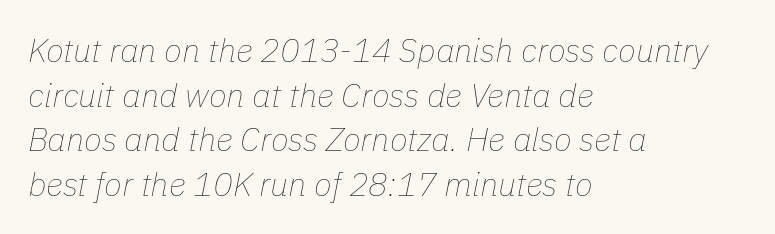
The image shows 33 px thin type, italic (leaning right); set left-aligned, normal line spacing (1.35x), normal letter spacing, not underlined; low stroke contrast and a medium x-height.
